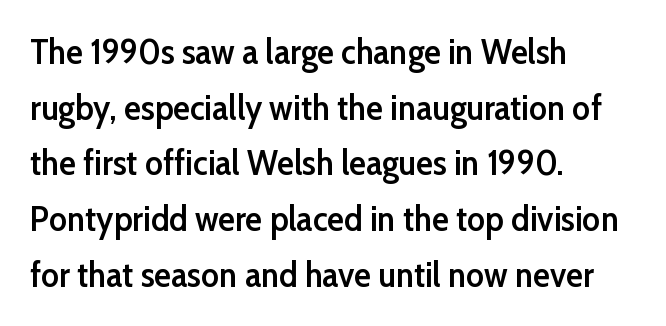
{"serif": "no", "italic": "no", "bold": "semi", "weight": "semibold", "width": "normal", "stroke_contrast": "low", "x_height": "medium", "monospaced": "no", "underline": "no", "align": "left", "line_spacing": "normal", "line_spacing_ratio": 1.59, "letter_spacing": "normal", "letter_spacing_em": 0.0, "glyph_px": 35}
